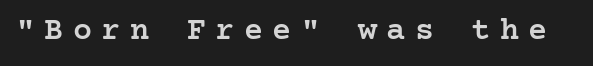
{"serif": "yes", "italic": "no", "bold": "semi", "weight": "semibold", "width": "normal", "stroke_contrast": "low", "x_height": "medium", "underline": "no", "letter_spacing": "wide", "letter_spacing_em": 0.29, "glyph_px": 32}
